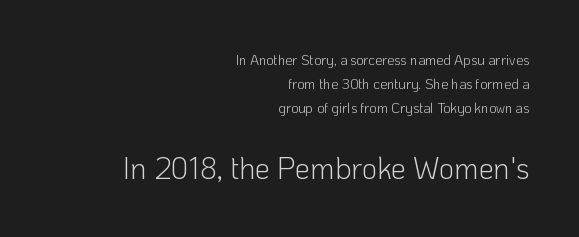
{"serif": "no", "italic": "no", "bold": "no", "weight": "light", "width": "normal", "stroke_contrast": "low", "x_height": "medium", "monospaced": "no", "underline": "no", "align": "right", "line_spacing_ratio": 1.73, "letter_spacing": "normal", "letter_spacing_em": 0.0, "larger_block": "second", "size_ratio": 2.14, "glyph_px": 30}
